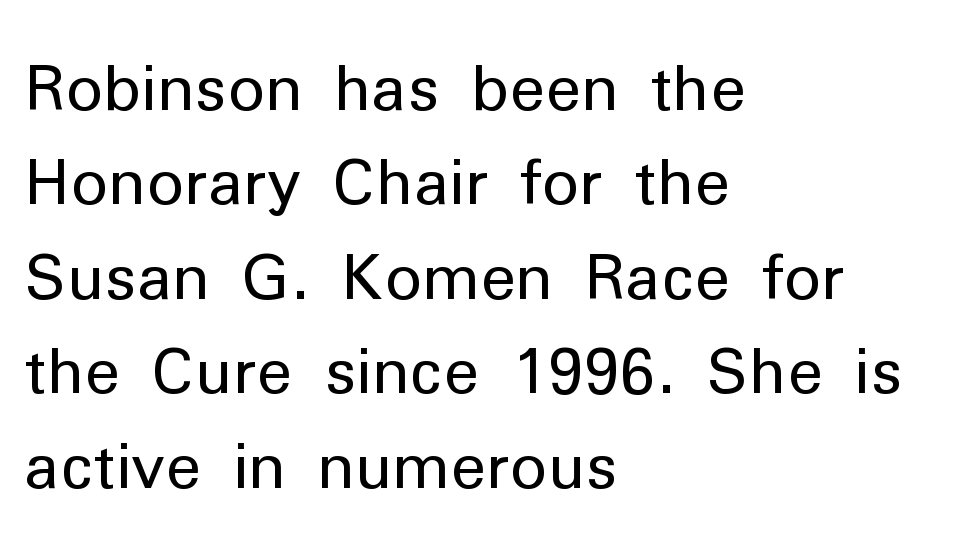
The image shows 63 px regular-weight sans-serif type, upright; set left-aligned, normal line spacing (1.5x), normal letter spacing, not underlined; low stroke contrast and a medium x-height.
